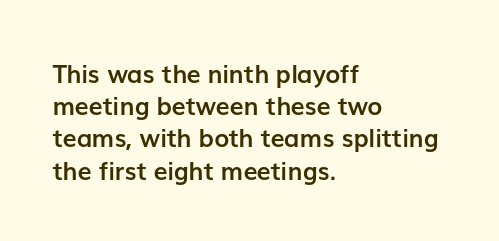
Q: Is the text bold? A: Yes.
Q: Is the text italic (slanted)? A: No, it is upright.
Q: Is the text underlined? A: No.
Q: How is the paragraph aligned? A: Left-aligned.
Q: Is the spacing between letters normal or unusually wide? A: Normal.
Q: Is the spacing between lines tight, normal or loose? A: Normal.
